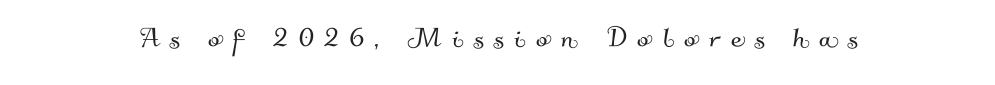
The image shows 34 px sans-serif type; set unusually wide letter spacing (+0.3 em), not underlined; medium stroke contrast and a small x-height.
